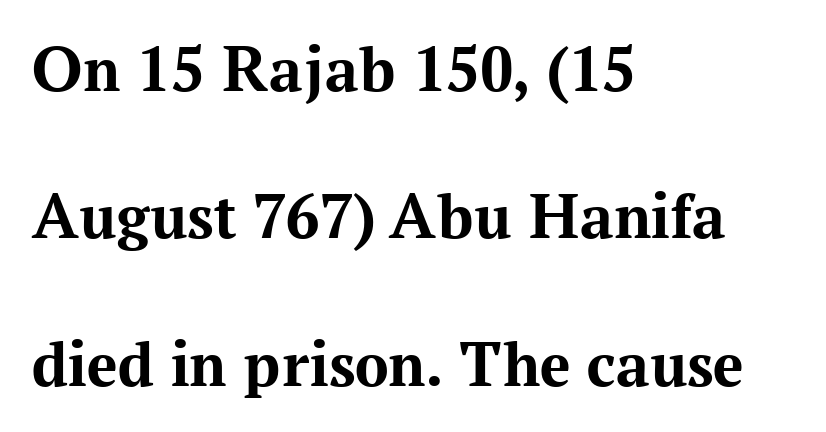
Caption: standard tracking, unaltered. Leading: increased. Every letter is thick-stroked: bold, no question. Do the letters lean? They stand straight. The typeface chosen for these lines features serifs. Is this a fixed-width face? No — the glyphs have proportional, varying widths.
